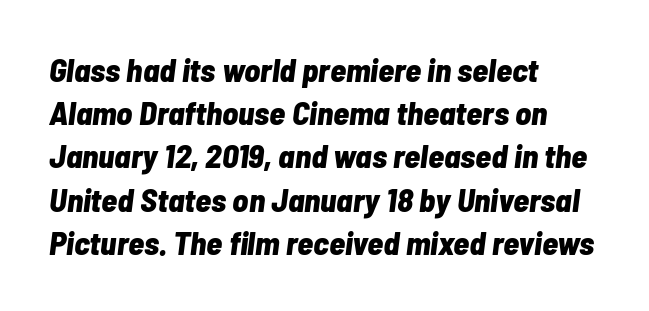
Caption: multi-line text, flush left, ragged right. Proportional: the letters do not fall into vertical columns. Pretty heavy lettering here — definitely bold. You could call the tracking neutral — neither tight nor loose. The words here are not underlined.
